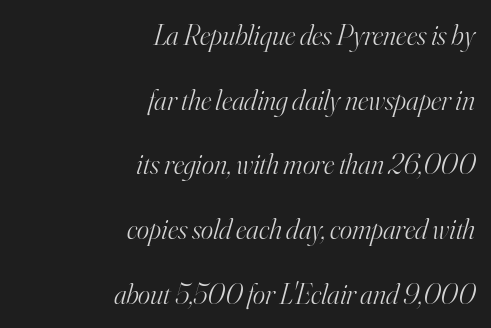
Q: Is the text bold? A: No.
Q: Is the text italic (slanted)? A: Yes, it leans right by about 16 degrees.
Q: Is the typeface a serif or a sans-serif typeface? A: Serif.
Q: Is the text underlined? A: No.
Q: How is the paragraph aligned? A: Right-aligned.
Q: Is the spacing between letters normal or unusually wide? A: Normal.
Q: Is the spacing between lines tight, normal or loose? A: Loose.
Q: Width (condensed, normal, or wide)? A: Normal.
Q: Stroke contrast? A: High.
Q: x-height? A: Small.
Q: Monospaced? A: No.
